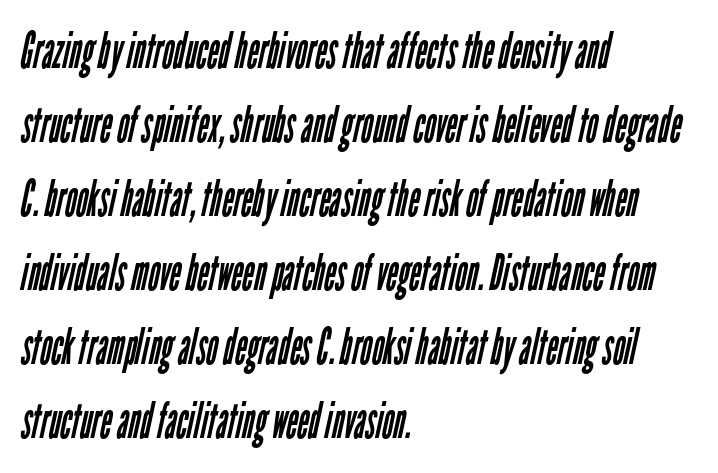
Q: Is the text bold? A: No.
Q: Is the typeface a serif or a sans-serif typeface? A: Sans-serif.
Q: Is the text underlined? A: No.
Q: How is the paragraph aligned? A: Left-aligned.
Q: Is the spacing between letters normal or unusually wide? A: Normal.
Q: Is the spacing between lines tight, normal or loose? A: Normal.
Q: Width (condensed, normal, or wide)? A: Condensed.
Q: Stroke contrast? A: Low.
Q: x-height? A: Medium.
Q: Monospaced? A: No.
